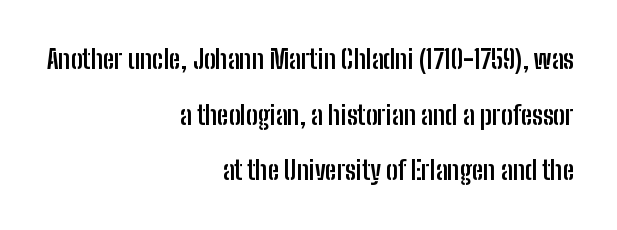
{"italic": "no", "bold": "yes", "underline": "no", "align": "right", "line_spacing": "loose", "line_spacing_ratio": 2.14, "letter_spacing": "normal", "letter_spacing_em": 0.0, "glyph_px": 26}
